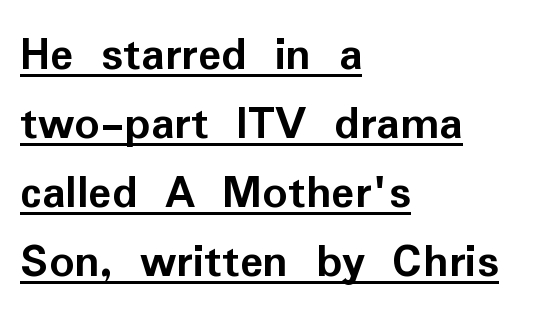
Q: Is the text bold? A: Yes.
Q: Is the text italic (slanted)? A: No, it is upright.
Q: Is the typeface a serif or a sans-serif typeface? A: Sans-serif.
Q: Is the text underlined? A: Yes.
Q: How is the paragraph aligned? A: Left-aligned.
Q: Is the spacing between letters normal or unusually wide? A: Normal.
Q: Is the spacing between lines tight, normal or loose? A: Normal.
Q: Width (condensed, normal, or wide)? A: Normal.
Q: Stroke contrast? A: Low.
Q: x-height? A: Medium.
Q: Monospaced? A: No.
